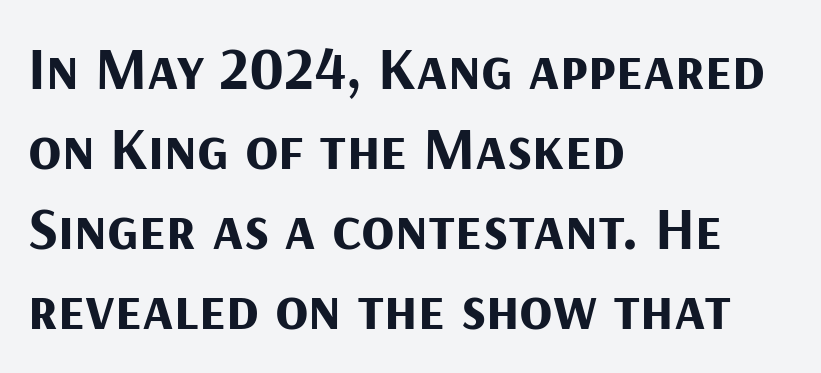
Q: Is the text bold? A: Yes.
Q: Is the text italic (slanted)? A: No, it is upright.
Q: Is the typeface a serif or a sans-serif typeface? A: Sans-serif.
Q: Is the text underlined? A: No.
Q: How is the paragraph aligned? A: Left-aligned.
Q: Is the spacing between letters normal or unusually wide? A: Normal.
Q: Is the spacing between lines tight, normal or loose? A: Normal.
Q: Width (condensed, normal, or wide)? A: Normal.
Q: Stroke contrast? A: Medium.
Q: x-height? A: Medium.
Q: Monospaced? A: No.
